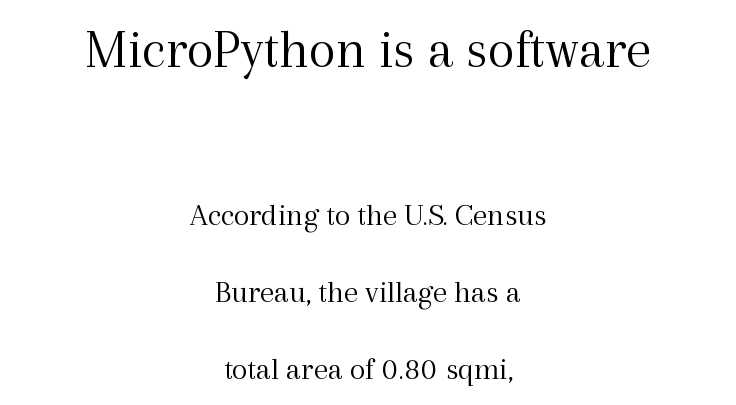
Q: Is the text bold? A: No.
Q: Is the text italic (slanted)? A: No, it is upright.
Q: Is the typeface a serif or a sans-serif typeface? A: Serif.
Q: Is the text underlined? A: No.
Q: How is the paragraph aligned? A: Centered.
Q: Is the spacing between letters normal or unusually wide? A: Normal.
Q: Is the spacing between lines tight, normal or loose? A: Loose.
Q: Which block of text is set in a larger size, the first (top) or the second (bottom)? A: The first (top) one.
Q: Width (condensed, normal, or wide)? A: Normal.
Q: x-height? A: Medium.
Q: Monospaced? A: No.
